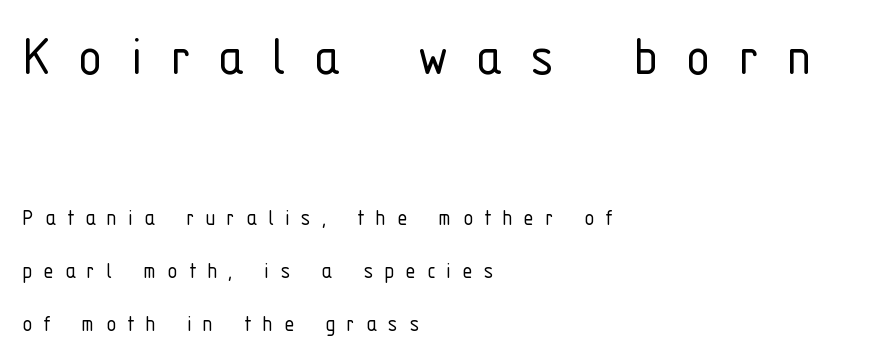
{"serif": "no", "italic": "no", "bold": "no", "weight": "light", "width": "condensed", "stroke_contrast": "low", "x_height": "medium", "monospaced": "no", "underline": "no", "align": "left", "line_spacing": "loose", "line_spacing_ratio": 2.13, "letter_spacing": "wide", "letter_spacing_em": 0.45, "larger_block": "first", "size_ratio": 2.48, "glyph_px": 62}
